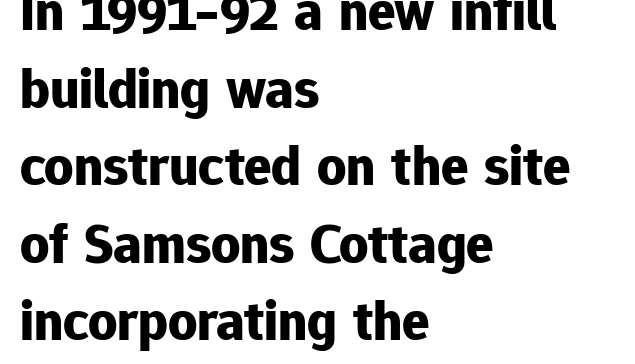
Q: Is the text bold? A: Yes.
Q: Is the text italic (slanted)? A: No, it is upright.
Q: Is the typeface a serif or a sans-serif typeface? A: Sans-serif.
Q: Is the text underlined? A: No.
Q: How is the paragraph aligned? A: Left-aligned.
Q: Is the spacing between letters normal or unusually wide? A: Normal.
Q: Is the spacing between lines tight, normal or loose? A: Normal.
Q: Width (condensed, normal, or wide)? A: Normal.
Q: Stroke contrast? A: Low.
Q: x-height? A: Medium.
Q: Monospaced? A: No.
